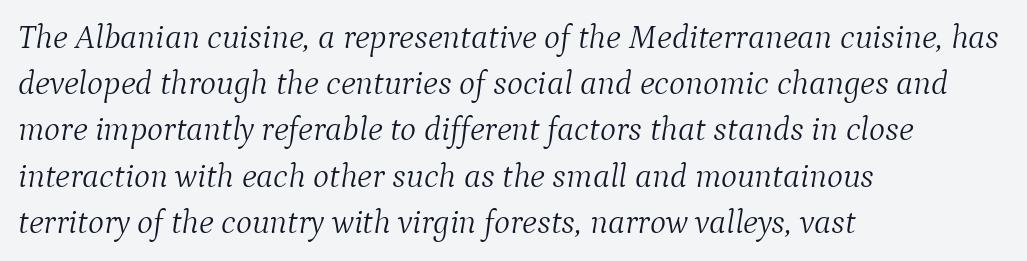
The image shows 34 px light serif type, italic (leaning right); set left-aligned, normal line spacing (1.36x), normal letter spacing, not underlined; medium stroke contrast and a medium x-height.
